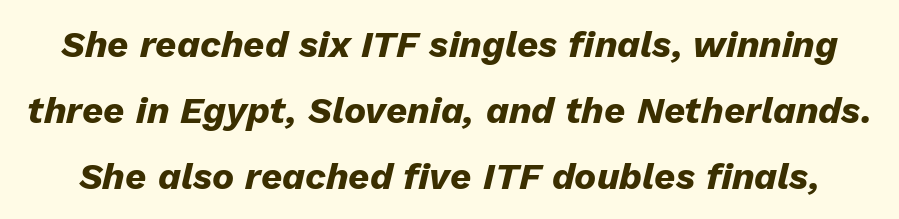
{"italic": "yes", "lean": "right", "slant_degrees": 13, "bold": "yes", "weight": "heavy", "width": "normal", "stroke_contrast": "low", "x_height": "medium", "monospaced": "no", "underline": "no", "line_spacing_ratio": 1.79, "letter_spacing": "normal", "letter_spacing_em": 0.0, "glyph_px": 37}
